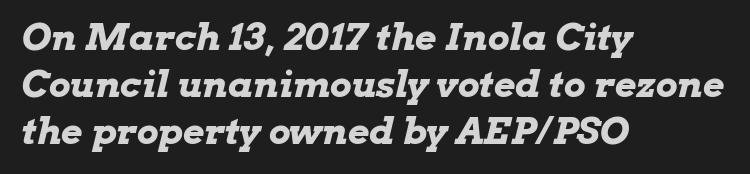
{"italic": "yes", "lean": "right", "slant_degrees": 13, "bold": "yes", "weight": "bold", "width": "wide", "stroke_contrast": "low", "x_height": "medium", "monospaced": "no", "underline": "no", "align": "left", "line_spacing": "normal", "line_spacing_ratio": 1.27, "letter_spacing": "normal", "letter_spacing_em": 0.0, "glyph_px": 37}
